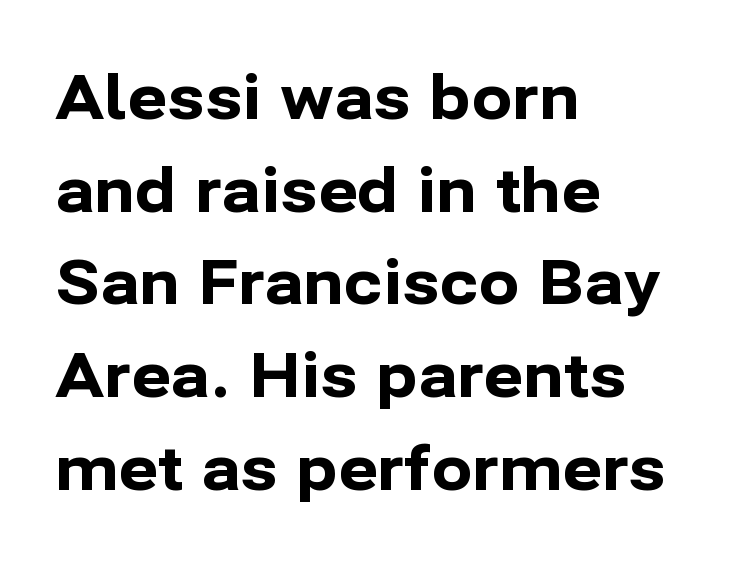
Q: Is the text bold? A: Yes.
Q: Is the text italic (slanted)? A: No, it is upright.
Q: Is the typeface a serif or a sans-serif typeface? A: Sans-serif.
Q: Is the text underlined? A: No.
Q: How is the paragraph aligned? A: Left-aligned.
Q: Is the spacing between letters normal or unusually wide? A: Normal.
Q: Is the spacing between lines tight, normal or loose? A: Normal.
Q: Width (condensed, normal, or wide)? A: Normal.
Q: Stroke contrast? A: Low.
Q: x-height? A: Medium.
Q: Monospaced? A: No.
